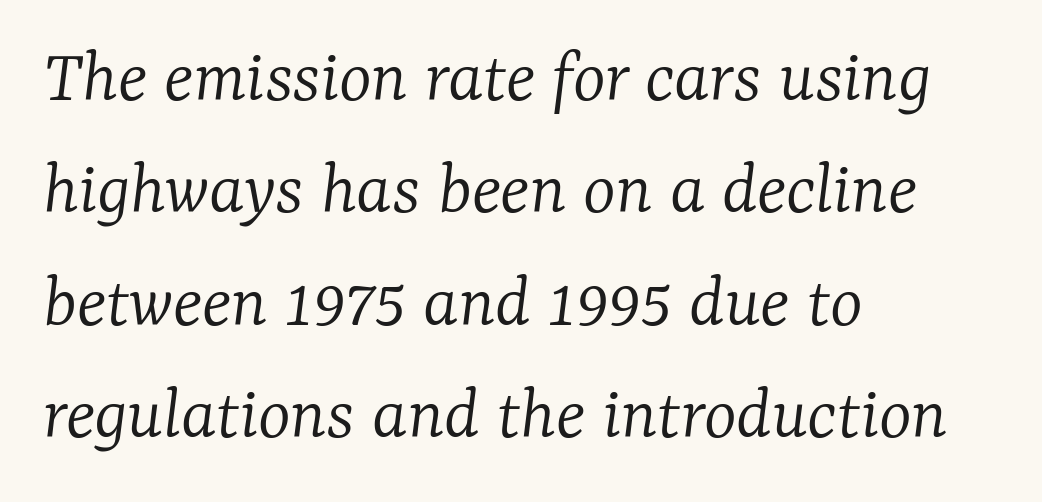
The image shows 78 px light serif type, italic (leaning right); set left-aligned, normal line spacing (1.44x), normal letter spacing, not underlined; low stroke contrast and a medium x-height.
